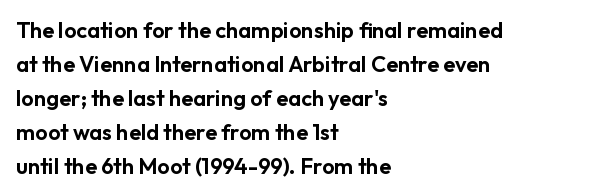
The image shows 22 px text type, upright; set left-aligned, normal line spacing (1.54x), normal letter spacing, not underlined.
